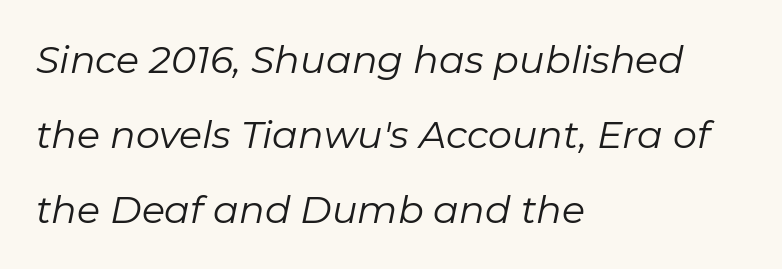
Q: Is the text bold? A: No.
Q: Is the text italic (slanted)? A: Yes, it leans right by about 11 degrees.
Q: Is the text underlined? A: No.
Q: How is the paragraph aligned? A: Left-aligned.
Q: Is the spacing between letters normal or unusually wide? A: Normal.
Q: Is the spacing between lines tight, normal or loose? A: Loose.
Q: Width (condensed, normal, or wide)? A: Normal.
Q: Stroke contrast? A: Low.
Q: x-height? A: Medium.
Q: Monospaced? A: No.
